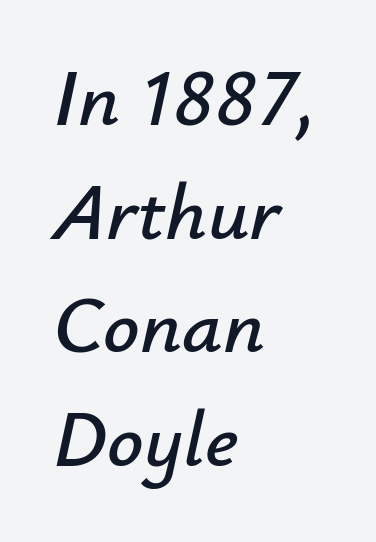
The image shows 80 px text type, italic (leaning right); set left-aligned, normal line spacing (1.42x), normal letter spacing, not underlined; low stroke contrast and a small x-height.
